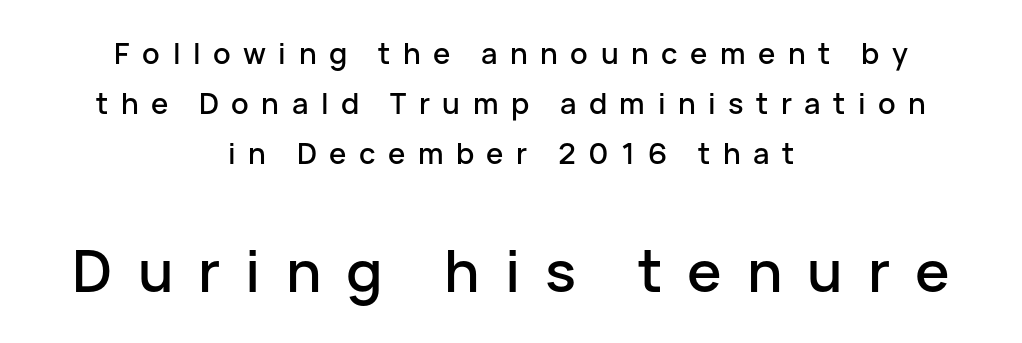
Nothing sits at the stroke ends, so this counts as sans-serif. Glyph-to-glyph distance is far greater than everyday printed text. These two chunks differ in scale, with the bottom chunk taking the larger measure. Upright lettering throughout. Words float on clear page, feet unadorned.
